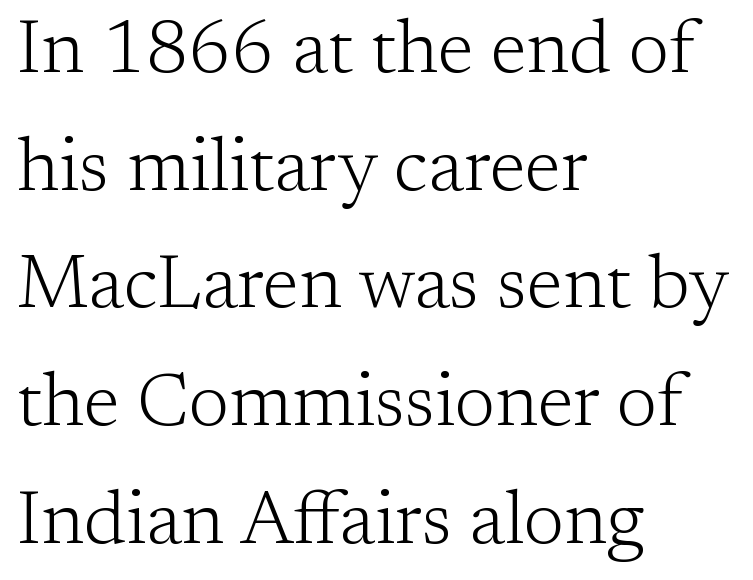
The image shows 74 px light serif type, upright; set left-aligned, normal line spacing (1.59x), normal letter spacing, not underlined; low stroke contrast and a medium x-height.
